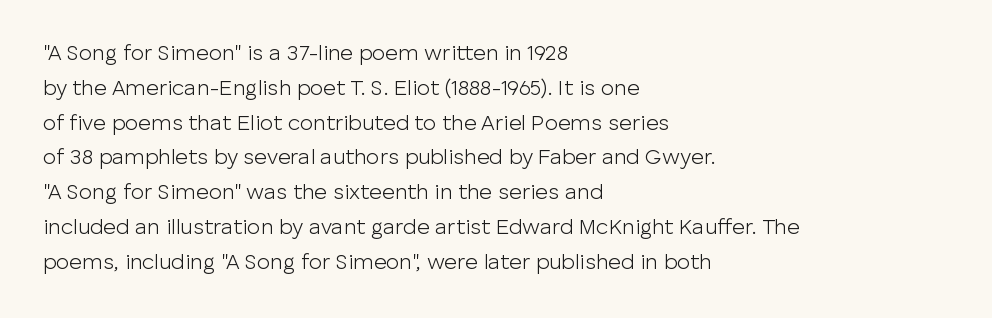
{"italic": "no", "bold": "no", "underline": "no", "align": "left", "line_spacing": "normal", "line_spacing_ratio": 1.58, "letter_spacing": "normal", "letter_spacing_em": 0.0, "glyph_px": 22}
